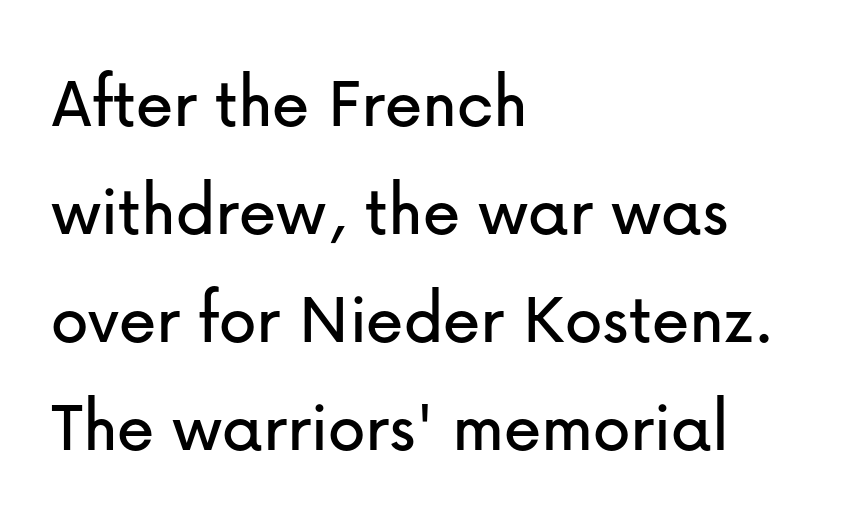
{"serif": "no", "italic": "no", "width": "normal", "stroke_contrast": "low", "x_height": "medium", "monospaced": "no", "underline": "no", "align": "left", "line_spacing": "normal", "line_spacing_ratio": 1.44, "letter_spacing": "normal", "letter_spacing_em": 0.0, "glyph_px": 75}
